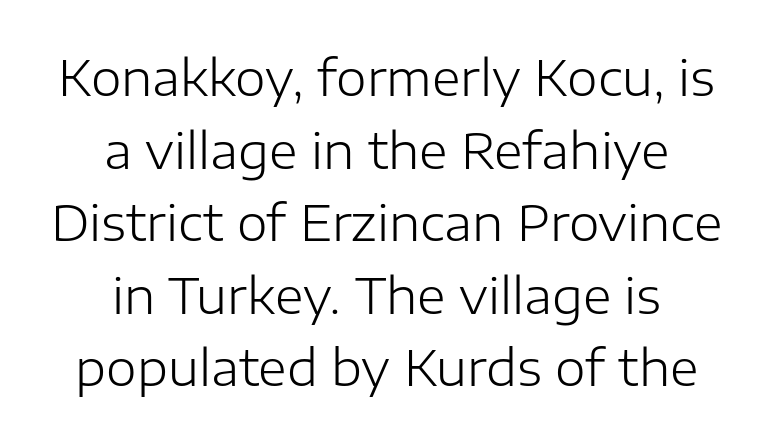
Weight: not bold — regular or lighter. Whoever set this chose a conventional vertical rhythm. Both edges are ragged and mirror each other, which tells us the setting is centered. Examine the stroke ends and you'll find no serifs.
